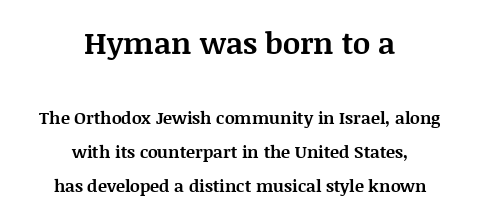
{"serif": "yes", "italic": "no", "bold": "yes", "weight": "bold", "width": "normal", "stroke_contrast": "medium", "x_height": "large", "monospaced": "no", "underline": "no", "align": "center", "line_spacing": "loose", "line_spacing_ratio": 2.0, "letter_spacing": "normal", "letter_spacing_em": 0.0, "larger_block": "first", "size_ratio": 1.76, "glyph_px": 30}
